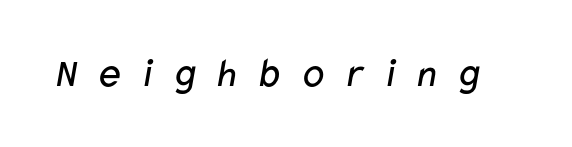
Q: Is the text bold? A: No.
Q: Is the typeface a serif or a sans-serif typeface? A: Sans-serif.
Q: Is the text underlined? A: No.
Q: Is the spacing between letters normal or unusually wide? A: Unusually wide.
Q: Width (condensed, normal, or wide)? A: Wide.
Q: Stroke contrast? A: Low.
Q: x-height? A: Medium.
Q: Monospaced? A: No.
